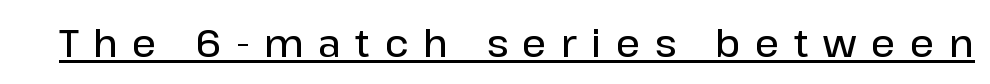
Emphasis by weight is partial: semibold. Quick note: not italic, upright. Serifs: no, the terminals of the letterforms are clean. Every word sits above its own underline.
